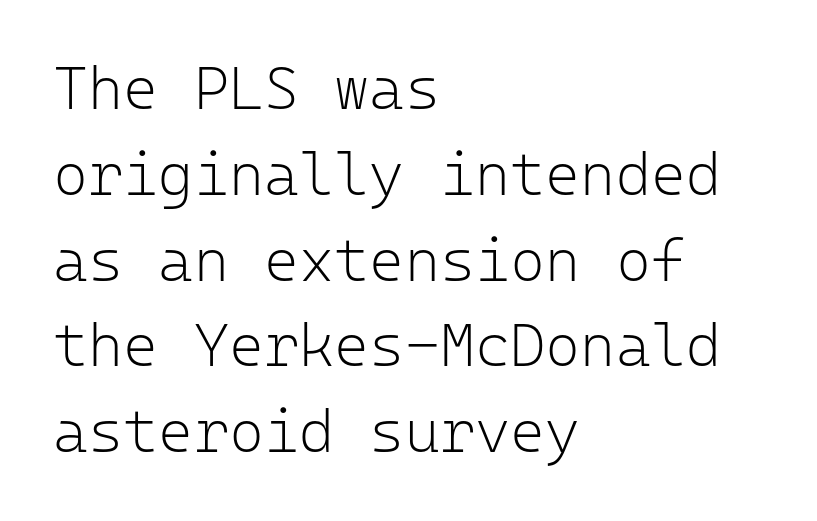
{"serif": "no", "italic": "no", "bold": "no", "weight": "light", "width": "normal", "stroke_contrast": "low", "x_height": "medium", "monospaced": "yes", "underline": "no", "align": "left", "line_spacing": "normal", "line_spacing_ratio": 1.43, "letter_spacing": "normal", "letter_spacing_em": 0.0, "glyph_px": 60}
